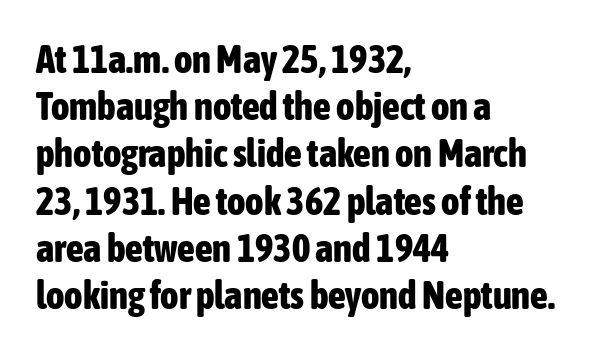
The image shows 39 px bold, condensed sans-serif type, upright; set left-aligned, line spacing 1.21x, normal letter spacing, not underlined; low stroke contrast and a medium x-height.
